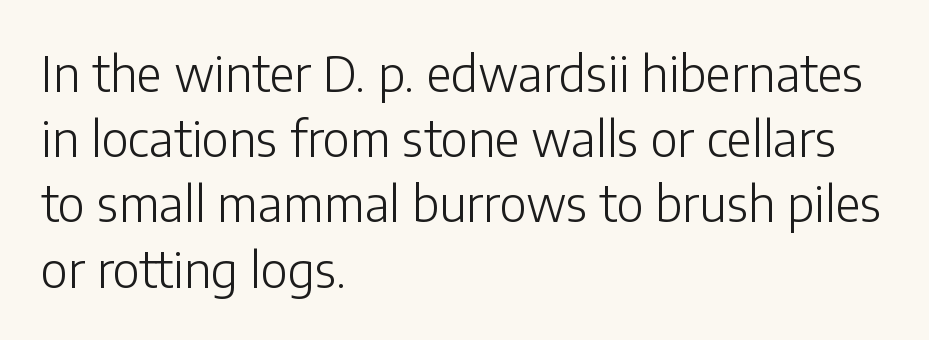
{"serif": "no", "italic": "no", "bold": "no", "weight": "light", "width": "normal", "stroke_contrast": "low", "x_height": "medium", "monospaced": "no", "underline": "no", "align": "left", "line_spacing": "normal", "line_spacing_ratio": 1.33, "letter_spacing": "normal", "letter_spacing_em": 0.0, "glyph_px": 49}
